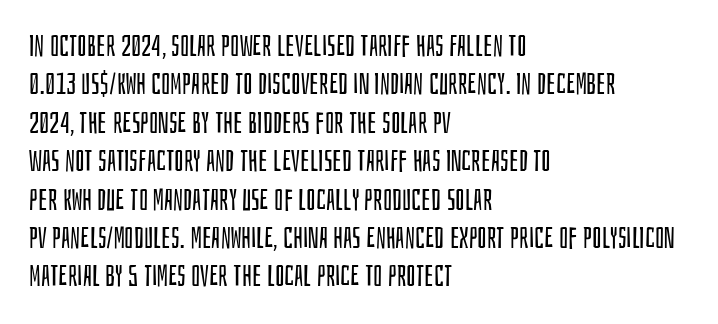
{"serif": "no", "italic": "no", "bold": "no", "weight": "regular", "width": "condensed", "stroke_contrast": "low", "x_height": "large", "monospaced": "no", "underline": "no", "align": "left", "line_spacing": "normal", "line_spacing_ratio": 1.28, "letter_spacing": "normal", "letter_spacing_em": 0.0, "glyph_px": 30}
